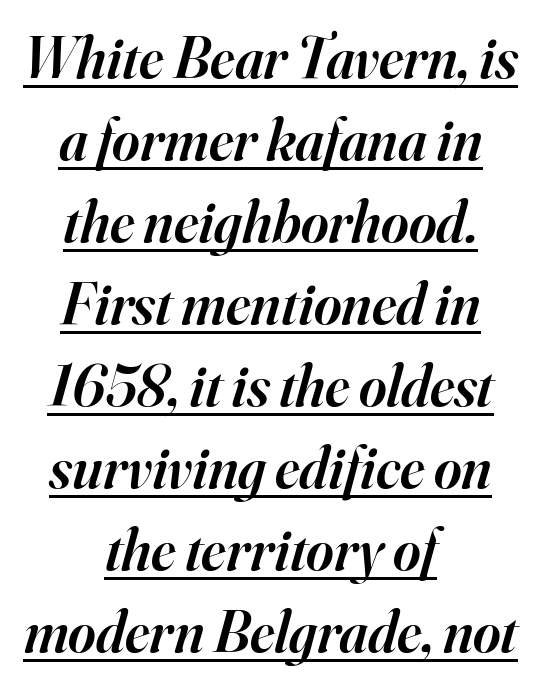
The image shows 59 px semibold serif type, italic (leaning right); set centered, normal line spacing (1.39x), normal letter spacing, underlined; high stroke contrast and a small x-height.
